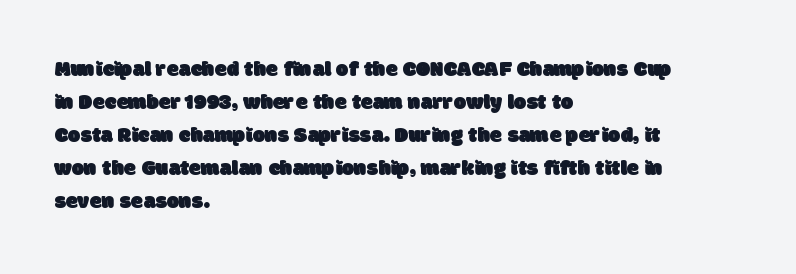
The image shows 22 px text type; set left-aligned, normal line spacing (1.5x), normal letter spacing, not underlined.
